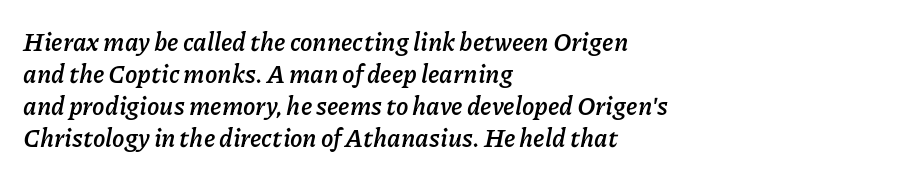
Q: Is the text bold? A: Yes.
Q: Is the text italic (slanted)? A: Yes, it leans right by about 11 degrees.
Q: Is the text underlined? A: No.
Q: How is the paragraph aligned? A: Left-aligned.
Q: Is the spacing between letters normal or unusually wide? A: Normal.
Q: Is the spacing between lines tight, normal or loose? A: Normal.
